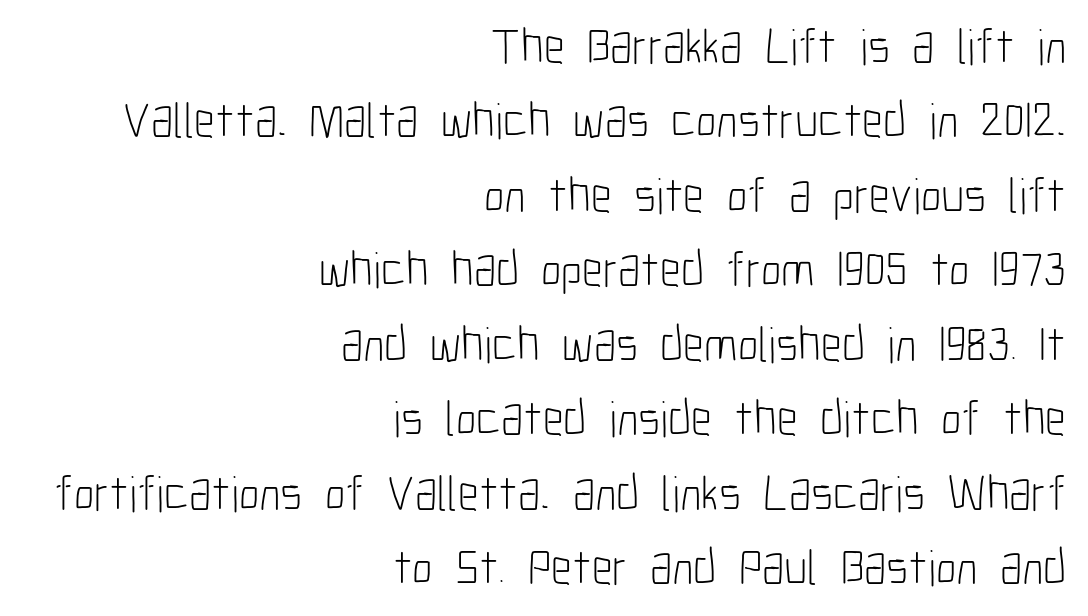
The image shows 50 px light, condensed sans-serif type, upright; set right-aligned, normal line spacing (1.49x), normal letter spacing, not underlined; low stroke contrast and a medium x-height.
